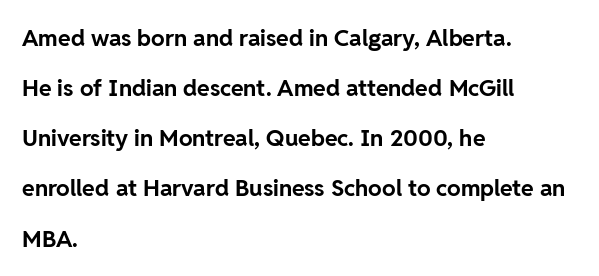
{"italic": "no", "bold": "yes", "underline": "no", "align": "left", "line_spacing": "loose", "line_spacing_ratio": 2.18, "letter_spacing": "normal", "letter_spacing_em": 0.0, "glyph_px": 23}
